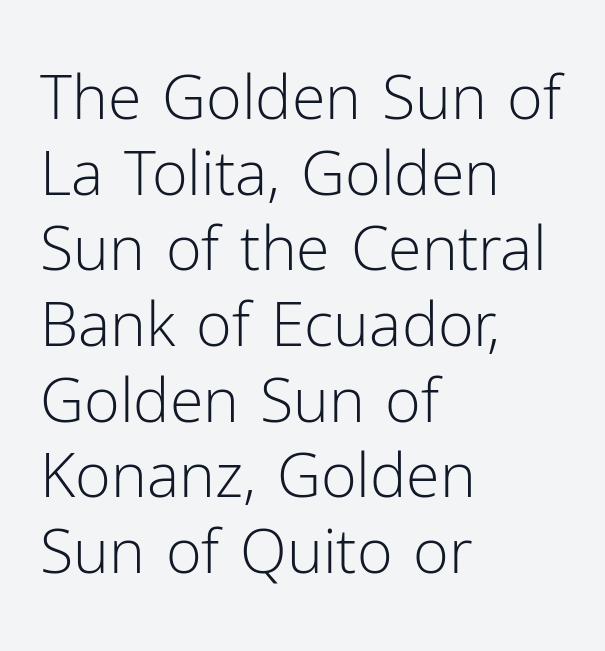
{"serif": "no", "italic": "no", "bold": "no", "weight": "light", "width": "normal", "stroke_contrast": "low", "x_height": "medium", "monospaced": "no", "underline": "no", "align": "left", "line_spacing_ratio": 1.24, "letter_spacing": "normal", "letter_spacing_em": 0.0, "glyph_px": 61}
